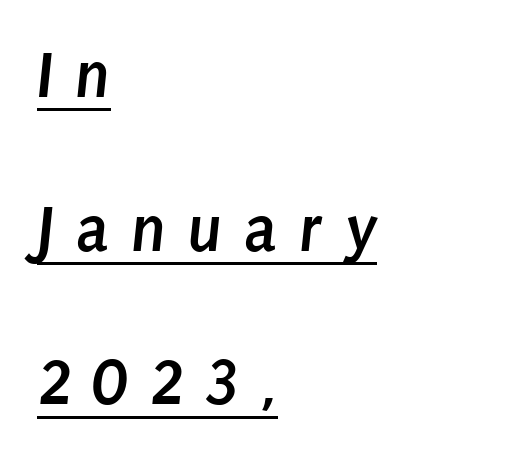
{"serif": "no", "bold": "yes", "weight": "semibold", "width": "condensed", "stroke_contrast": "low", "x_height": "large", "monospaced": "no", "underline": "yes", "align": "left", "line_spacing": "loose", "line_spacing_ratio": 2.26, "letter_spacing": "wide", "letter_spacing_em": 0.32, "glyph_px": 68}
